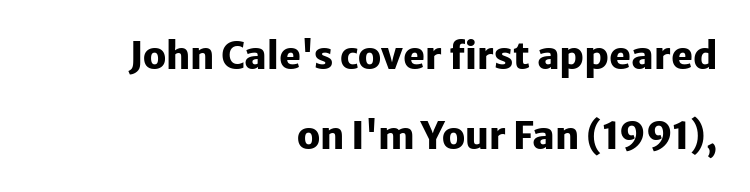
Q: Is the text bold? A: Yes.
Q: Is the text italic (slanted)? A: No, it is upright.
Q: Is the typeface a serif or a sans-serif typeface? A: Sans-serif.
Q: Is the text underlined? A: No.
Q: How is the paragraph aligned? A: Right-aligned.
Q: Is the spacing between letters normal or unusually wide? A: Normal.
Q: Is the spacing between lines tight, normal or loose? A: Loose.
Q: Width (condensed, normal, or wide)? A: Normal.
Q: Stroke contrast? A: Low.
Q: x-height? A: Medium.
Q: Monospaced? A: No.
